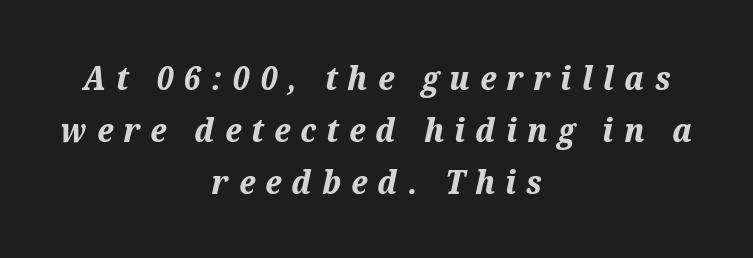
Q: Is the text bold? A: Yes.
Q: Is the text italic (slanted)? A: Yes, it leans right by about 12 degrees.
Q: Is the text underlined? A: No.
Q: How is the paragraph aligned? A: Centered.
Q: Is the spacing between letters normal or unusually wide? A: Unusually wide.
Q: Is the spacing between lines tight, normal or loose? A: Normal.
Q: Width (condensed, normal, or wide)? A: Normal.
Q: Stroke contrast? A: Medium.
Q: x-height? A: Medium.
Q: Monospaced? A: No.
